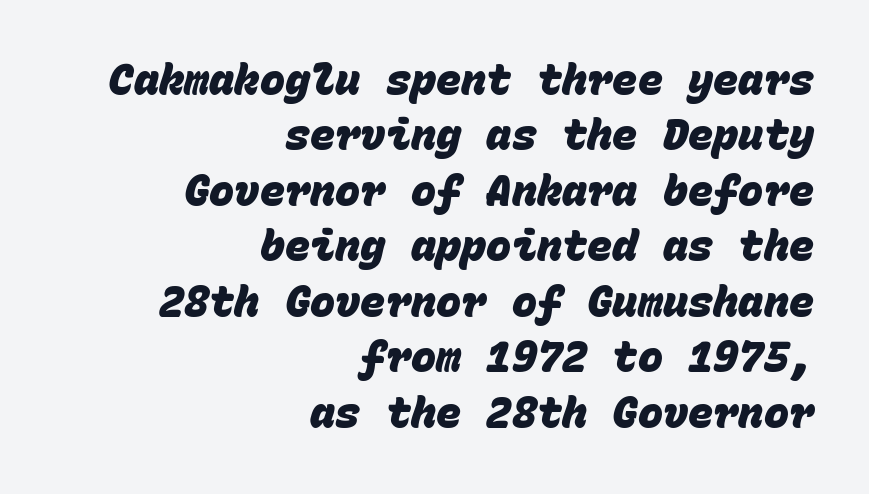
Regarding leading, the lines here are spaced in the standard way. How are the letters spaced? Ordinarily, with no added tracking. Looks like terminal output: every glyph gets an equal slot. The type family on display is of the sans-serif kind.
